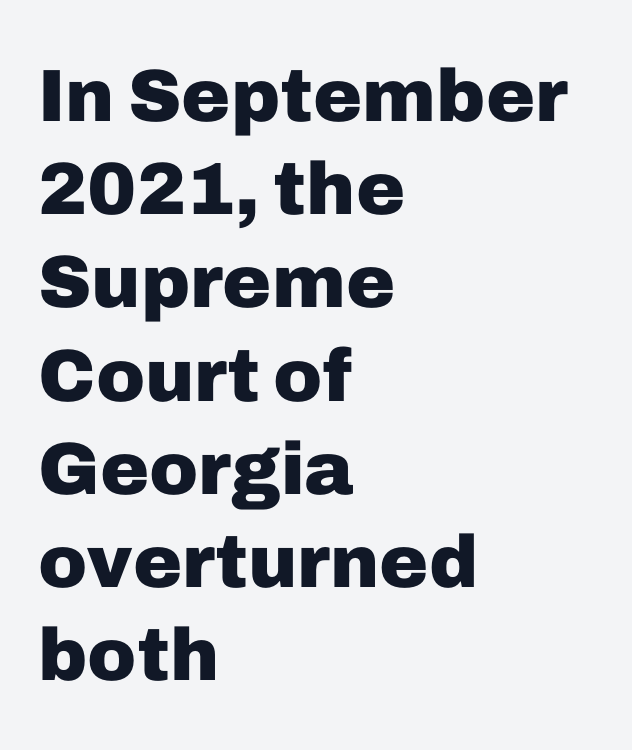
{"serif": "no", "italic": "no", "bold": "yes", "weight": "heavy", "width": "normal", "stroke_contrast": "low", "x_height": "medium", "monospaced": "no", "underline": "no", "align": "left", "line_spacing": "normal", "line_spacing_ratio": 1.26, "letter_spacing": "normal", "letter_spacing_em": 0.0, "glyph_px": 74}
